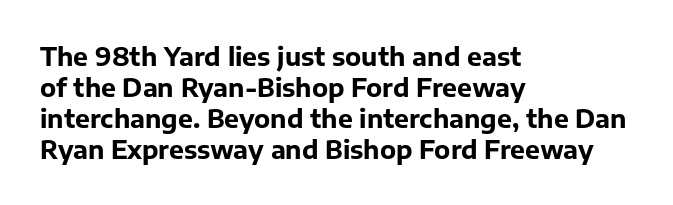
{"italic": "no", "bold": "yes", "underline": "no", "align": "left", "line_spacing_ratio": 1.24, "letter_spacing": "normal", "letter_spacing_em": 0.0, "glyph_px": 25}
